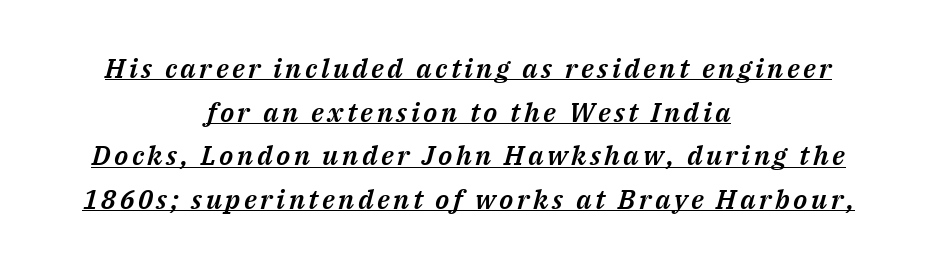
Q: Is the text italic (slanted)? A: Yes, it leans right by about 14 degrees.
Q: Is the text underlined? A: Yes.
Q: How is the paragraph aligned? A: Centered.
Q: Is the spacing between lines tight, normal or loose? A: Normal.
